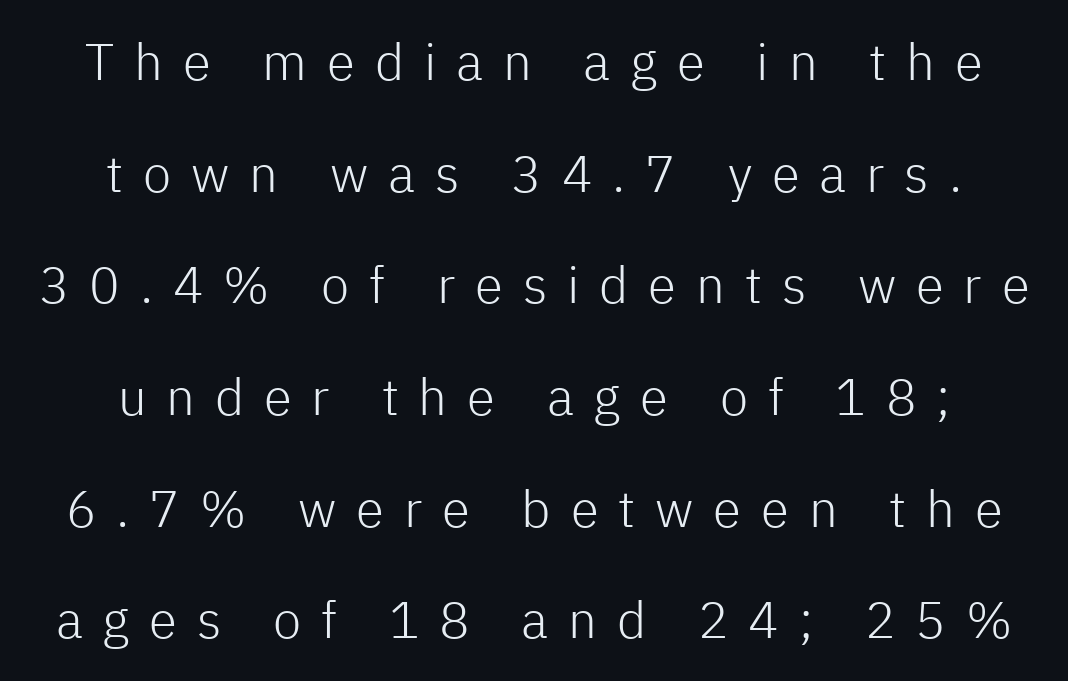
{"serif": "no", "italic": "no", "bold": "no", "weight": "light", "width": "normal", "stroke_contrast": "low", "x_height": "medium", "monospaced": "no", "underline": "no", "align": "center", "line_spacing": "loose", "line_spacing_ratio": 2.19, "letter_spacing": "wide", "letter_spacing_em": 0.39, "glyph_px": 51}
